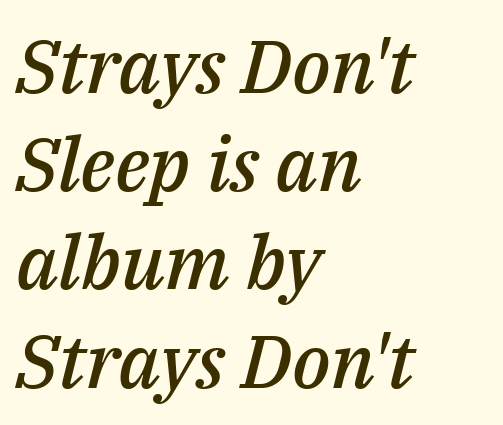
Students, this is semibold: more ink than regular, less than bold. Interline gaps are of average width in this sample. Do the characters align in a grid? No, the font is proportional. The ragged edge is on the right, which tells us the setting is flush left. A clean baseline with only descenders dipping below it. Looking at the ascenders, they clearly lean.
